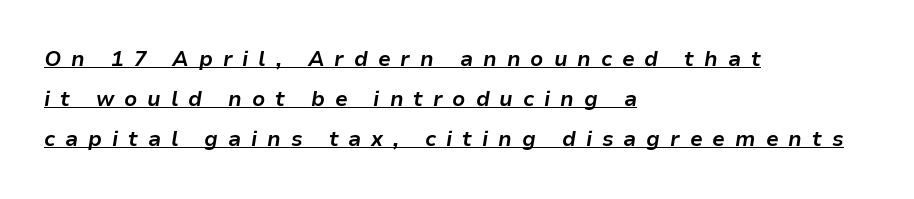
Q: Is the text bold? A: Yes.
Q: Is the text italic (slanted)? A: Yes, it leans right by about 9 degrees.
Q: Is the text underlined? A: Yes.
Q: How is the paragraph aligned? A: Left-aligned.
Q: Is the spacing between letters normal or unusually wide? A: Unusually wide.
Q: Is the spacing between lines tight, normal or loose? A: Loose.
